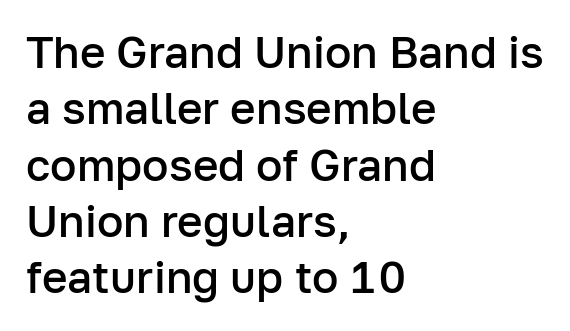
{"serif": "no", "italic": "no", "bold": "semi", "weight": "semibold", "width": "normal", "stroke_contrast": "low", "x_height": "medium", "monospaced": "no", "underline": "no", "align": "left", "line_spacing": "normal", "line_spacing_ratio": 1.28, "letter_spacing": "normal", "letter_spacing_em": 0.0, "glyph_px": 44}
